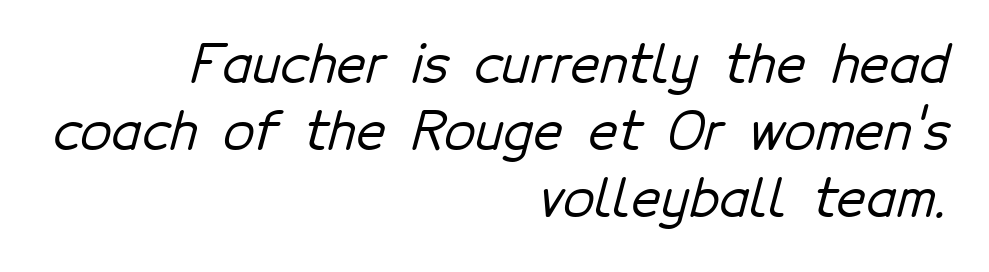
Q: Is the typeface a serif or a sans-serif typeface? A: Sans-serif.
Q: Is the text underlined? A: No.
Q: How is the paragraph aligned? A: Right-aligned.
Q: Is the spacing between letters normal or unusually wide? A: Normal.
Q: Is the spacing between lines tight, normal or loose? A: Normal.
Q: Width (condensed, normal, or wide)? A: Normal.
Q: Stroke contrast? A: Low.
Q: x-height? A: Medium.
Q: Monospaced? A: No.
